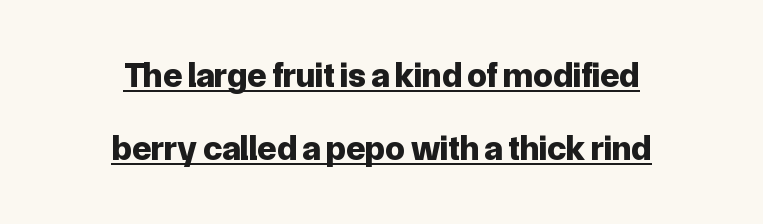
The image shows 35 px bold sans-serif type, upright; set centered, loose line spacing (2.09x), normal letter spacing, underlined; low stroke contrast and a medium x-height.
